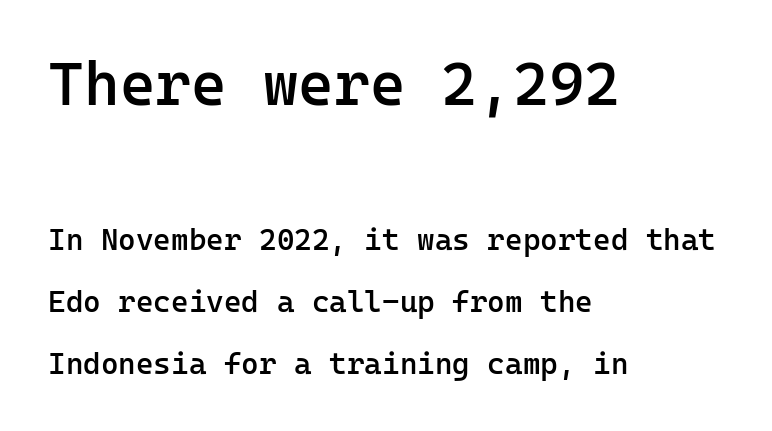
{"serif": "no", "italic": "no", "bold": "semi", "weight": "semibold", "width": "normal", "stroke_contrast": "low", "x_height": "medium", "monospaced": "yes", "underline": "no", "align": "left", "line_spacing": "loose", "line_spacing_ratio": 2.06, "letter_spacing": "normal", "letter_spacing_em": 0.0, "larger_block": "first", "size_ratio": 2.03, "glyph_px": 61}
